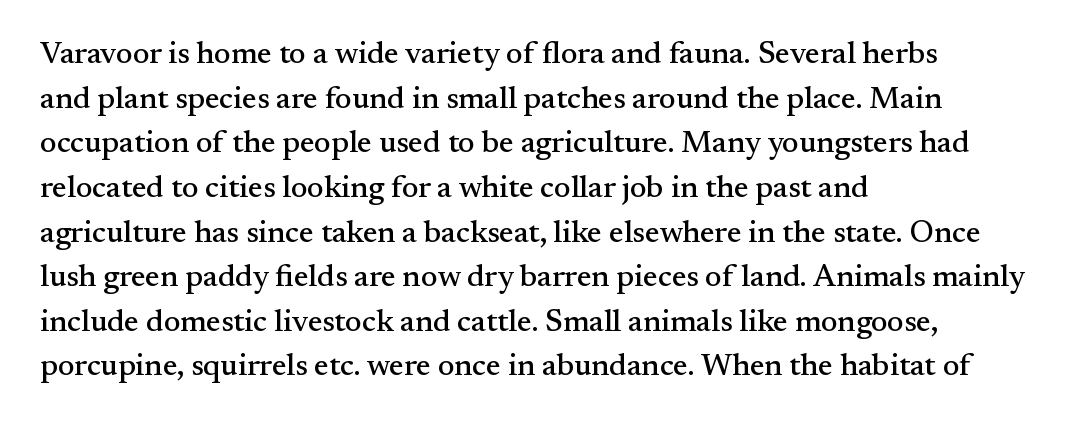
Q: Is the text italic (slanted)? A: No, it is upright.
Q: Is the typeface a serif or a sans-serif typeface? A: Serif.
Q: Is the text underlined? A: No.
Q: How is the paragraph aligned? A: Left-aligned.
Q: Is the spacing between letters normal or unusually wide? A: Normal.
Q: Is the spacing between lines tight, normal or loose? A: Normal.
Q: Width (condensed, normal, or wide)? A: Normal.
Q: Stroke contrast? A: Medium.
Q: x-height? A: Small.
Q: Monospaced? A: No.
